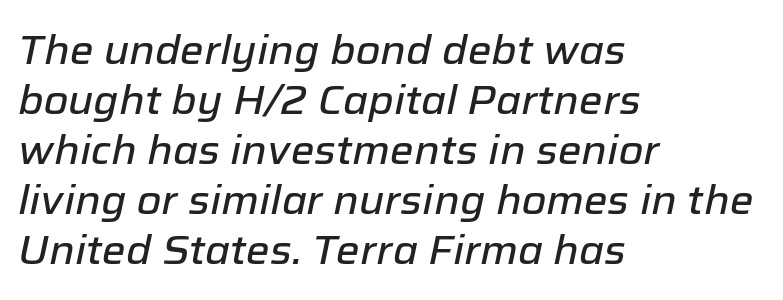
{"italic": "yes", "lean": "right", "slant_degrees": 12, "width": "normal", "stroke_contrast": "low", "x_height": "medium", "monospaced": "no", "underline": "no", "align": "left", "line_spacing": "normal", "line_spacing_ratio": 1.25, "letter_spacing": "normal", "letter_spacing_em": 0.0, "glyph_px": 40}
